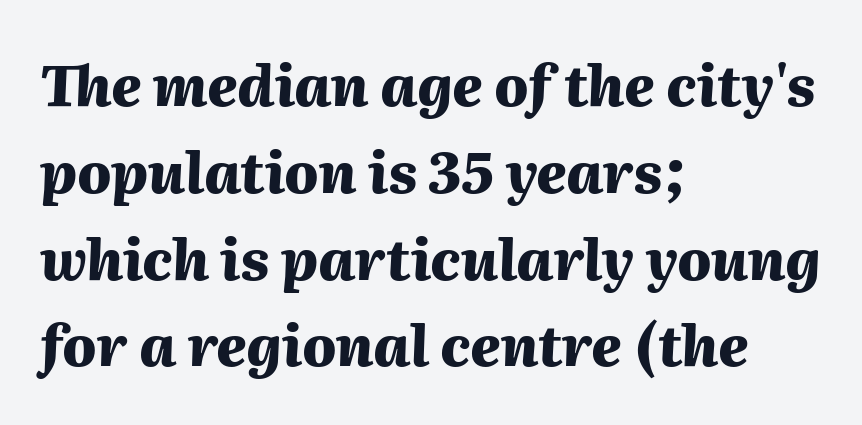
The image shows 56 px heavy type, italic (leaning right); set left-aligned, normal line spacing (1.55x), normal letter spacing, not underlined; medium stroke contrast and a medium x-height.
